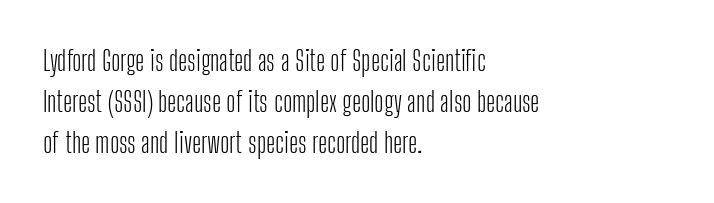
The image shows 28 px light, condensed sans-serif type, upright; set left-aligned, normal line spacing (1.47x), normal letter spacing, not underlined; low stroke contrast and a medium x-height.
